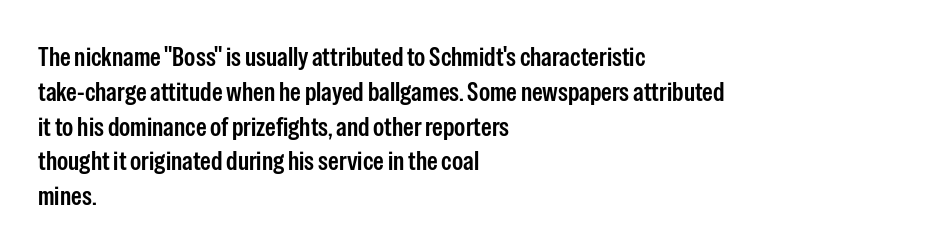
A bare baseline throughout the passage. A typesetter would mark this as roman, not italic. Leading: standard. Here the glyphs are tracked normally, forming tight word shapes.
